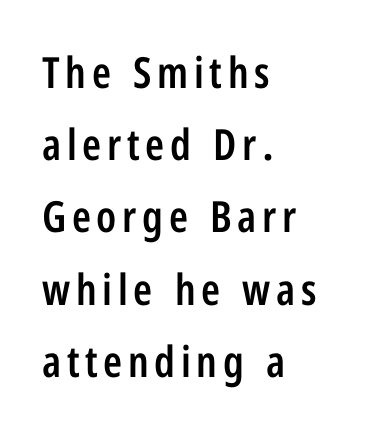
The image shows 43 px semibold, condensed sans-serif type, upright; set left-aligned, normal line spacing (1.68x), not underlined; low stroke contrast and a medium x-height.
